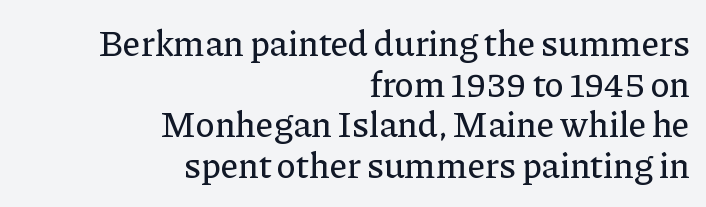
Q: Is the text italic (slanted)? A: No, it is upright.
Q: Is the typeface a serif or a sans-serif typeface? A: Serif.
Q: Is the text underlined? A: No.
Q: How is the paragraph aligned? A: Right-aligned.
Q: Is the spacing between letters normal or unusually wide? A: Normal.
Q: Is the spacing between lines tight, normal or loose? A: Tight.
Q: Width (condensed, normal, or wide)? A: Normal.
Q: Stroke contrast? A: Low.
Q: x-height? A: Medium.
Q: Monospaced? A: No.
